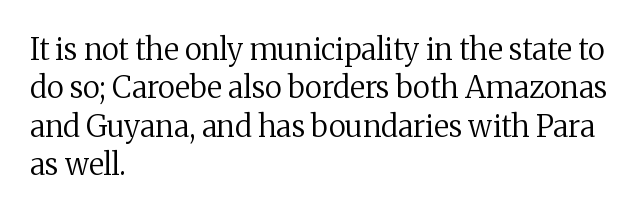
Leftover space on each line is placed entirely after the last word. Honestly, there is no underline to notice here at all. If you measured baseline to baseline, you'd find a middling distance. The axis of the letterforms is exactly vertical. Nobody touched the tracking dial on this one. A typesetter would call this proportional, since set widths differ per character.
